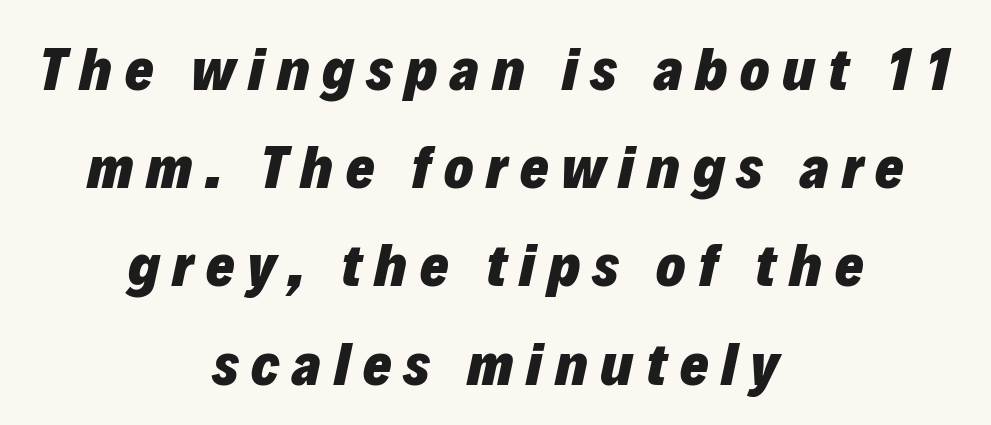
Caption: multi-line text, centered on the measure. A full-strength bold gives these letters their thick strokes. The typography opts for an oblique posture over an upright one. Substantial extra tracking has been applied to these lines. Spacing verdict: proportional, widths tailored to each character. Bare-footed words on every line.
